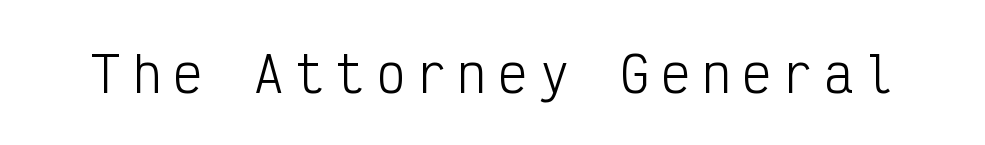
Q: Is the text bold? A: No.
Q: Is the text italic (slanted)? A: No, it is upright.
Q: Is the typeface a serif or a sans-serif typeface? A: Sans-serif.
Q: Is the text underlined? A: No.
Q: Is the spacing between letters normal or unusually wide? A: Unusually wide.
Q: Width (condensed, normal, or wide)? A: Condensed.
Q: Stroke contrast? A: Low.
Q: x-height? A: Medium.
Q: Monospaced? A: Yes.
